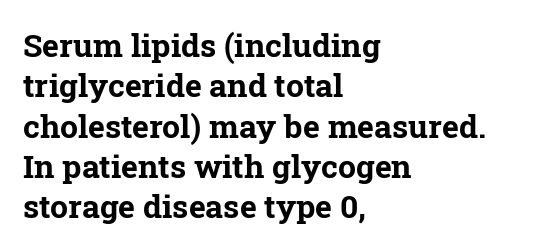
Q: Is the text bold? A: Yes.
Q: Is the text italic (slanted)? A: No, it is upright.
Q: Is the typeface a serif or a sans-serif typeface? A: Serif.
Q: Is the text underlined? A: No.
Q: How is the paragraph aligned? A: Left-aligned.
Q: Is the spacing between letters normal or unusually wide? A: Normal.
Q: Is the spacing between lines tight, normal or loose? A: Normal.
Q: Width (condensed, normal, or wide)? A: Normal.
Q: Stroke contrast? A: Low.
Q: x-height? A: Medium.
Q: Monospaced? A: No.
